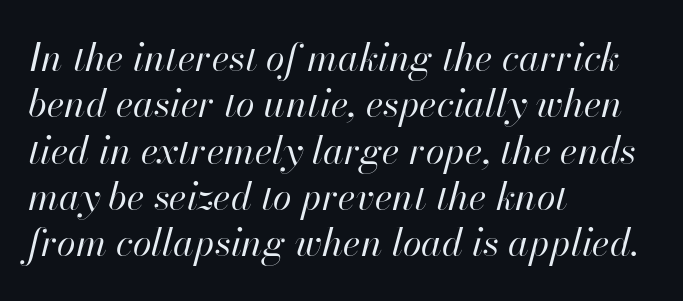
{"italic": "yes", "lean": "right", "slant_degrees": 13, "bold": "no", "weight": "regular", "width": "normal", "stroke_contrast": "high", "x_height": "small", "monospaced": "no", "underline": "no", "align": "left", "line_spacing_ratio": 1.22, "letter_spacing": "normal", "letter_spacing_em": 0.0, "glyph_px": 38}
